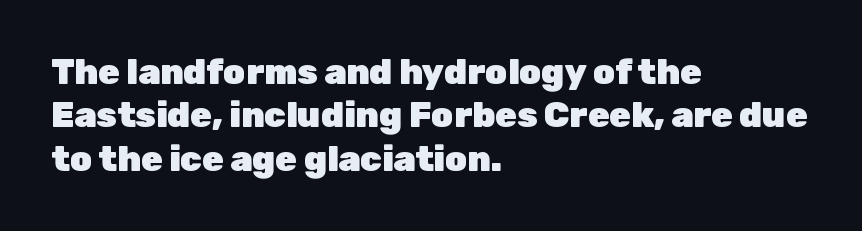
Q: Is the text bold? A: Yes.
Q: Is the text italic (slanted)? A: No, it is upright.
Q: Is the typeface a serif or a sans-serif typeface? A: Sans-serif.
Q: Is the text underlined? A: No.
Q: How is the paragraph aligned? A: Left-aligned.
Q: Is the spacing between letters normal or unusually wide? A: Normal.
Q: Width (condensed, normal, or wide)? A: Normal.
Q: Stroke contrast? A: Low.
Q: x-height? A: Medium.
Q: Monospaced? A: No.
